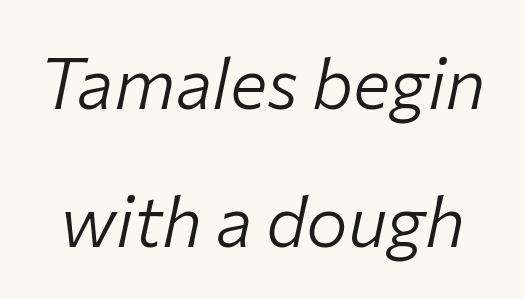
Q: Is the text bold? A: No.
Q: Is the text italic (slanted)? A: Yes, it leans right by about 12 degrees.
Q: Is the text underlined? A: No.
Q: Is the spacing between letters normal or unusually wide? A: Normal.
Q: Is the spacing between lines tight, normal or loose? A: Loose.
Q: Width (condensed, normal, or wide)? A: Normal.
Q: Stroke contrast? A: Low.
Q: x-height? A: Medium.
Q: Monospaced? A: No.
